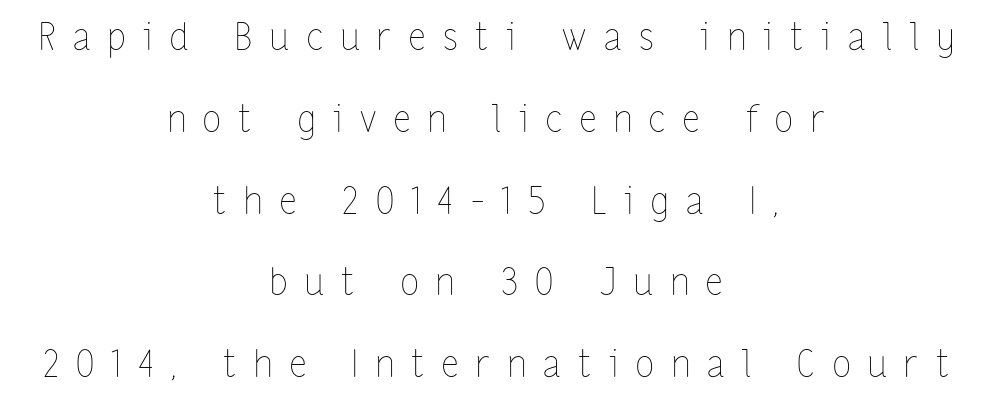
{"italic": "no", "bold": "no", "weight": "thin", "width": "condensed", "stroke_contrast": "low", "x_height": "medium", "monospaced": "no", "underline": "no", "align": "center", "line_spacing": "loose", "line_spacing_ratio": 2.21, "letter_spacing": "wide", "letter_spacing_em": 0.48, "glyph_px": 37}
